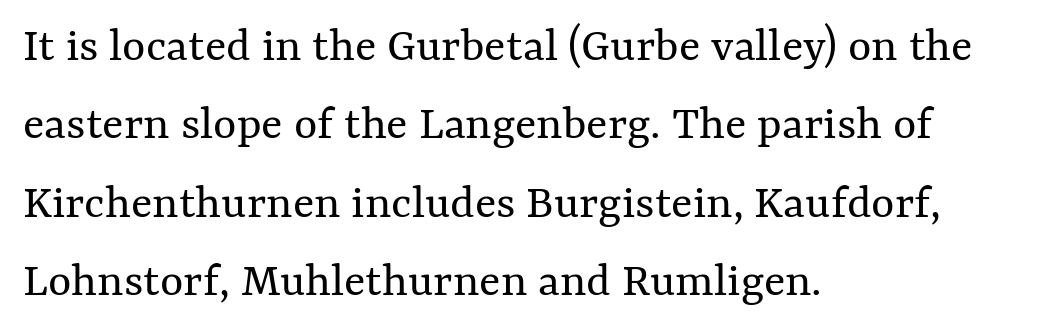
{"italic": "no", "bold": "no", "weight": "regular", "width": "normal", "stroke_contrast": "medium", "x_height": "medium", "monospaced": "no", "underline": "no", "align": "left", "line_spacing": "normal", "line_spacing_ratio": 1.57, "letter_spacing": "normal", "letter_spacing_em": 0.0, "glyph_px": 50}
